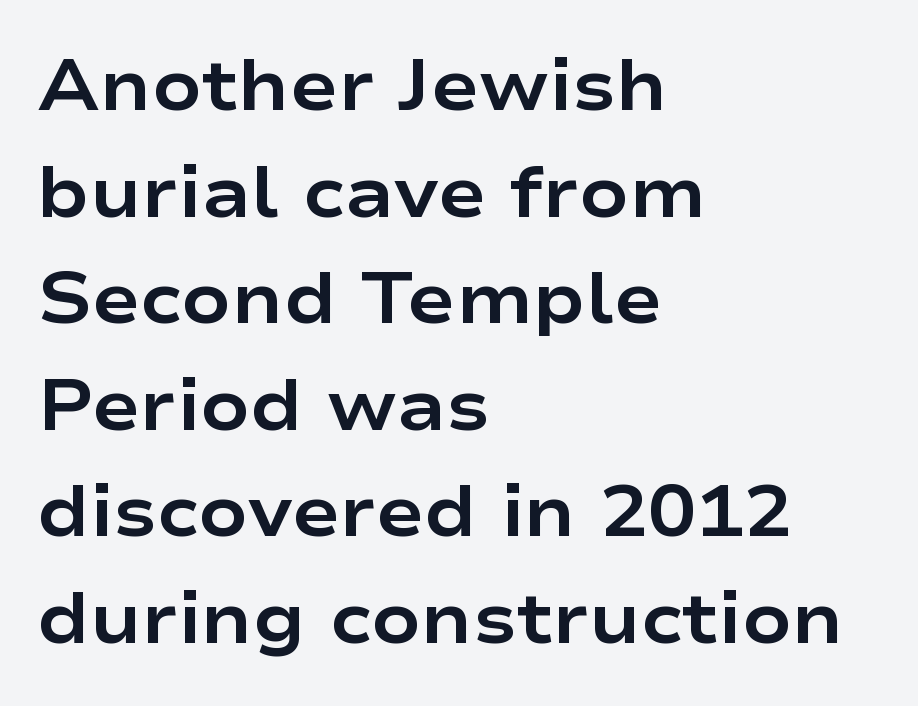
Q: Is the text bold? A: Yes.
Q: Is the text italic (slanted)? A: No, it is upright.
Q: Is the typeface a serif or a sans-serif typeface? A: Sans-serif.
Q: Is the text underlined? A: No.
Q: How is the paragraph aligned? A: Left-aligned.
Q: Is the spacing between letters normal or unusually wide? A: Normal.
Q: Is the spacing between lines tight, normal or loose? A: Normal.
Q: Width (condensed, normal, or wide)? A: Wide.
Q: Stroke contrast? A: Low.
Q: x-height? A: Medium.
Q: Monospaced? A: No.
